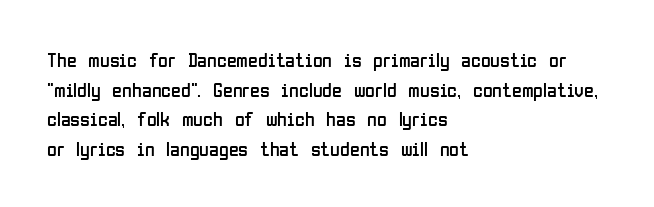
The image shows 20 px text type, upright; set left-aligned, normal line spacing (1.48x), normal letter spacing, not underlined.
